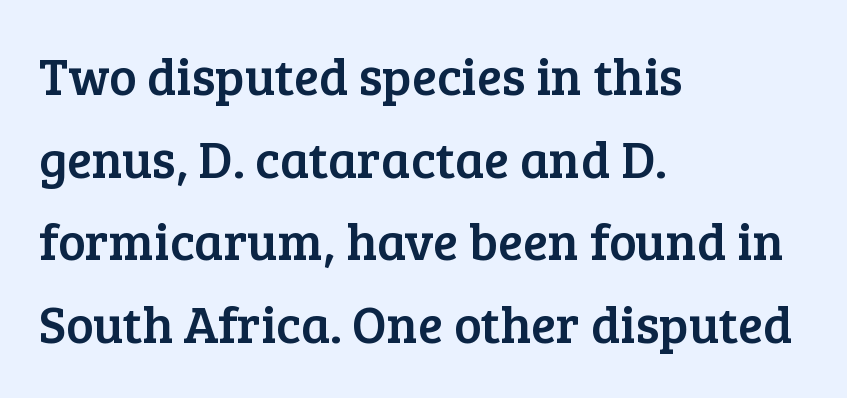
Words float on clear page, feet unadorned. The face used here is proportionally spaced, like ordinary book or web type. Little horizontal feet cap the strokes, marking this as serif type. These lines were composed using upright roman letters. Words appear dense and cohesive because spacing is normal.
